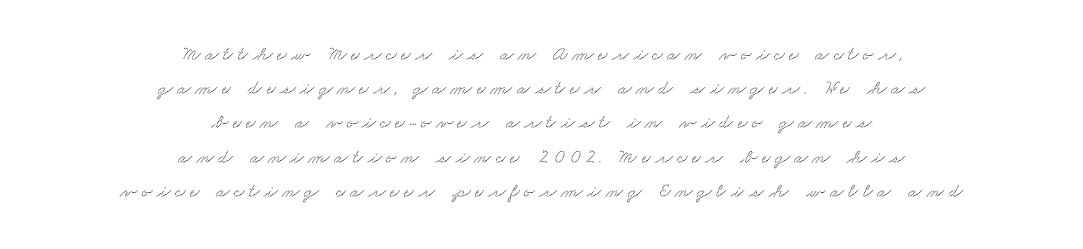
Caption: expanded tracking, letters set apart. Reading down the block, each line starts at a different indent, mirrored at its end. The words here are not underlined.
